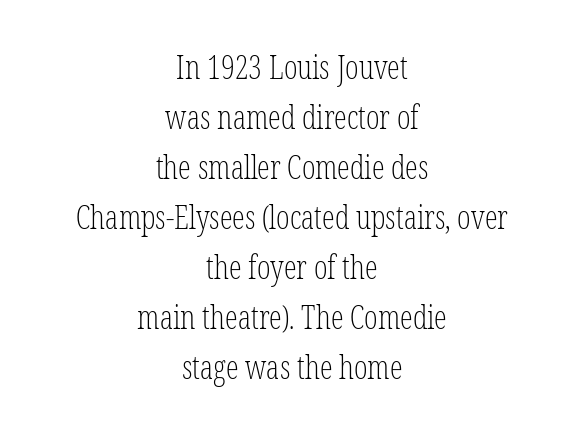
Teacher's note: observe the equal gaps on both sides — that is centered alignment. Evenly set lines give the paragraph a standard silhouette. This is not heavy type; no bold has been used. Tracking value appears to be zero — textbook default spacing. Rule under the text: the space is simply empty.
